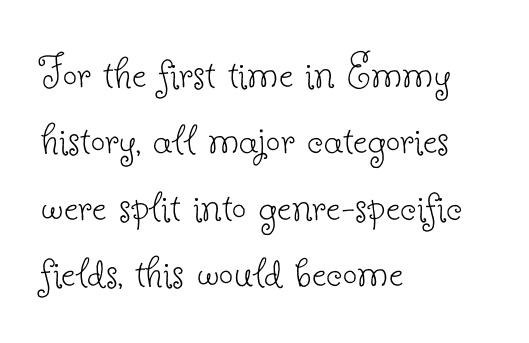
Leftover space on each line is placed entirely after the last word. Character widths vary here, with narrow letters taking less room than wide ones. Weight: not bold — regular or lighter. A typesetter would label this face a serif. Students, note that the glyphs here touch the page at normal intervals.
